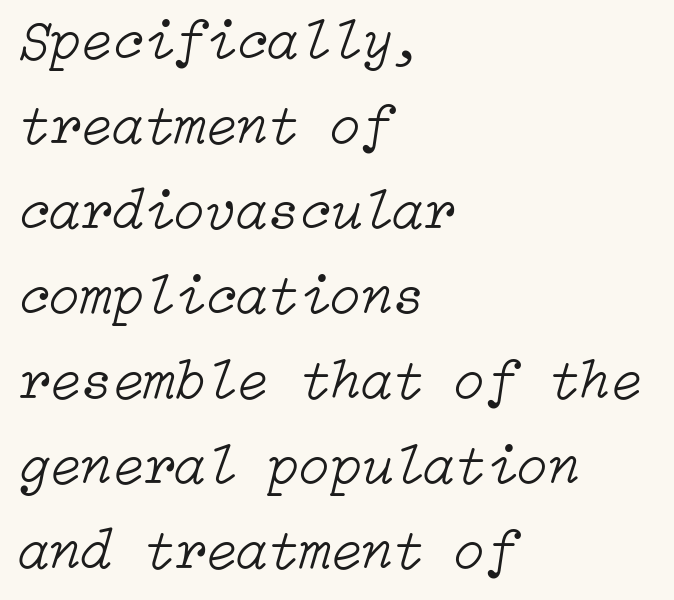
Q: Is the text bold? A: No.
Q: Is the text italic (slanted)? A: Yes, it leans right by about 15 degrees.
Q: Is the text underlined? A: No.
Q: How is the paragraph aligned? A: Left-aligned.
Q: Is the spacing between letters normal or unusually wide? A: Normal.
Q: Is the spacing between lines tight, normal or loose? A: Normal.
Q: Width (condensed, normal, or wide)? A: Normal.
Q: Stroke contrast? A: Low.
Q: x-height? A: Medium.
